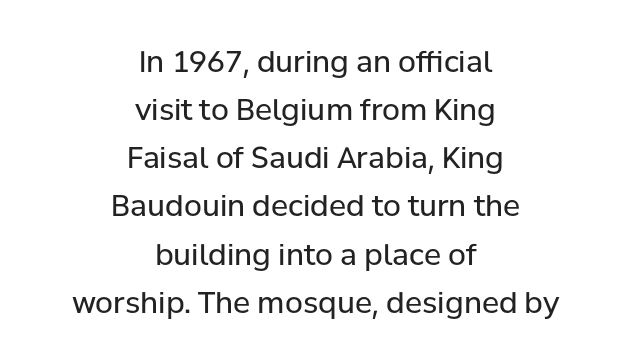
The image shows 29 px regular-weight sans-serif type, upright; set centered, normal line spacing (1.66x), normal letter spacing, not underlined; low stroke contrast and a medium x-height.
